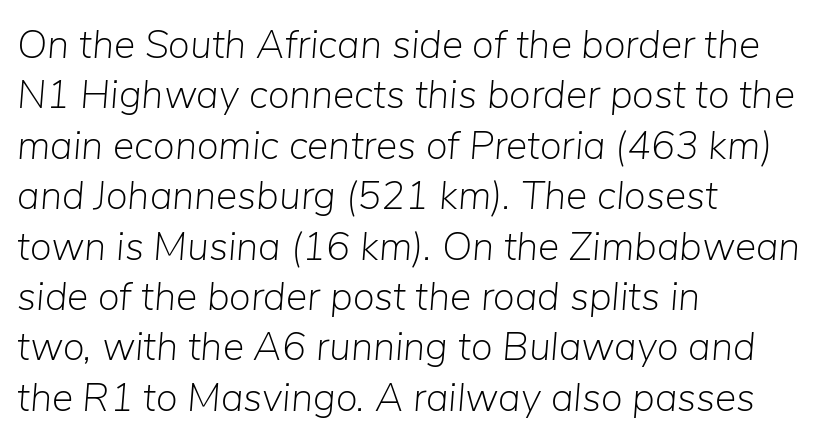
Q: Is the text bold? A: No.
Q: Is the text italic (slanted)? A: Yes, it leans right by about 5 degrees.
Q: Is the text underlined? A: No.
Q: How is the paragraph aligned? A: Left-aligned.
Q: Is the spacing between letters normal or unusually wide? A: Normal.
Q: Is the spacing between lines tight, normal or loose? A: Normal.
Q: Width (condensed, normal, or wide)? A: Normal.
Q: Stroke contrast? A: Low.
Q: x-height? A: Medium.
Q: Monospaced? A: No.
